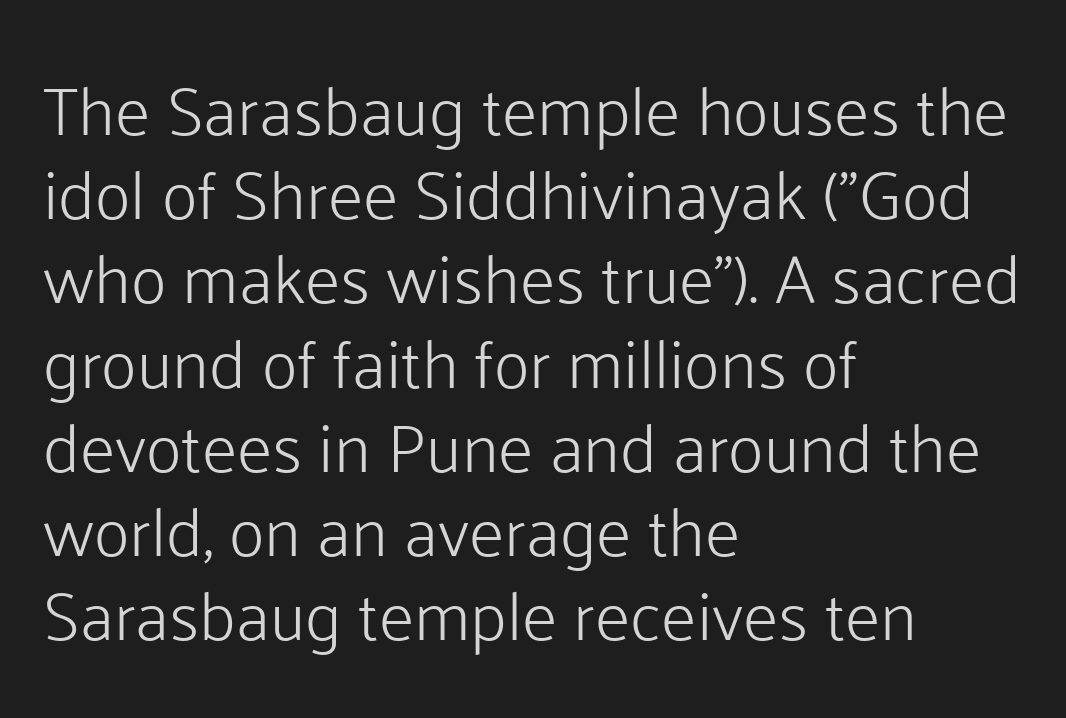
{"serif": "no", "italic": "no", "bold": "no", "weight": "light", "width": "normal", "stroke_contrast": "low", "x_height": "medium", "monospaced": "no", "underline": "no", "align": "left", "line_spacing_ratio": 1.22, "letter_spacing": "normal", "letter_spacing_em": 0.0, "glyph_px": 69}
